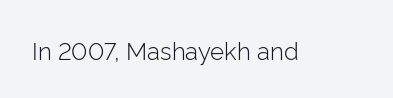
The image shows 24 px text type, upright; set normal letter spacing, not underlined.
